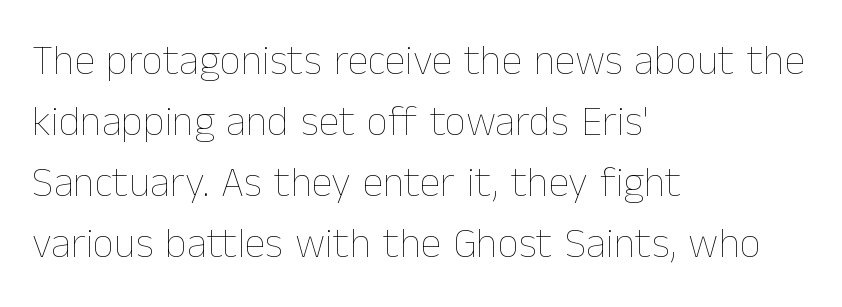
Q: Is the text bold? A: No.
Q: Is the text italic (slanted)? A: No, it is upright.
Q: Is the text underlined? A: No.
Q: How is the paragraph aligned? A: Left-aligned.
Q: Is the spacing between letters normal or unusually wide? A: Normal.
Q: Is the spacing between lines tight, normal or loose? A: Normal.
Q: Width (condensed, normal, or wide)? A: Normal.
Q: Stroke contrast? A: Low.
Q: x-height? A: Medium.
Q: Monospaced? A: No.
